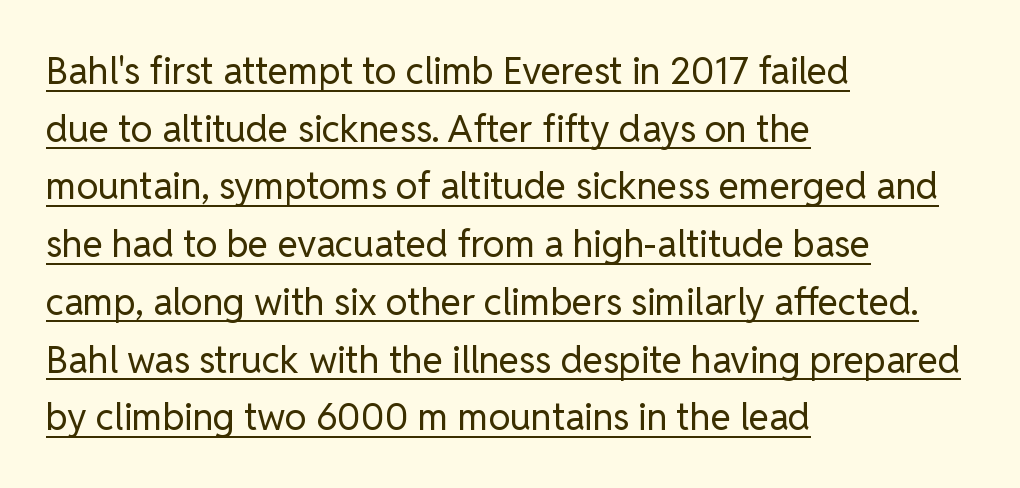
The image shows 37 px regular-weight sans-serif type, upright; set left-aligned, normal line spacing (1.56x), normal letter spacing, underlined; low stroke contrast and a medium x-height.
